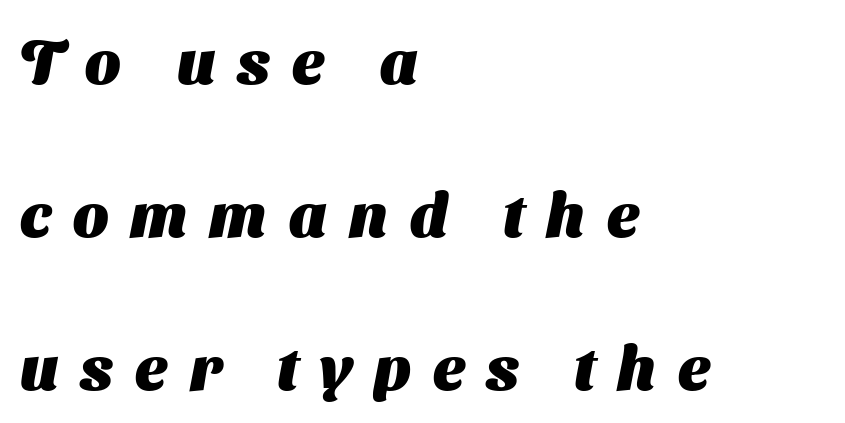
Any mark beneath the type? The region is blank. Interline gaps are noticeably wide in this sample. Does extra space separate the letters? Yes, quite a lot of it. This rendering uses left alignment, leaving the right contour irregular. Examine the stroke ends and you'll find no serifs.
